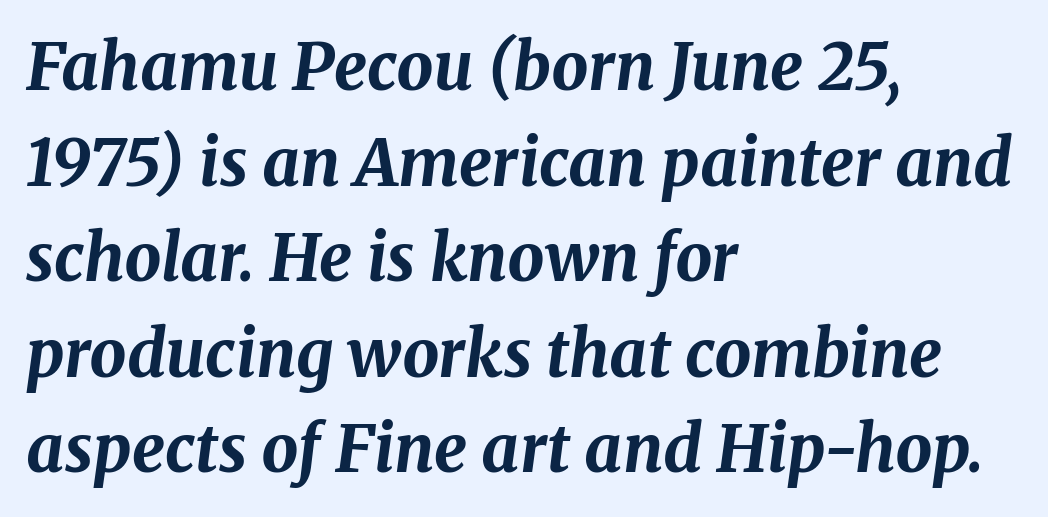
Whoever set this chose a conventional vertical rhythm. Each glyph is drawn with heavy, bold strokes. The text carries the slant typical of an italic or oblique font. Descenders are the only things crossing below the line. Tracking value appears to be zero — textbook default spacing.
